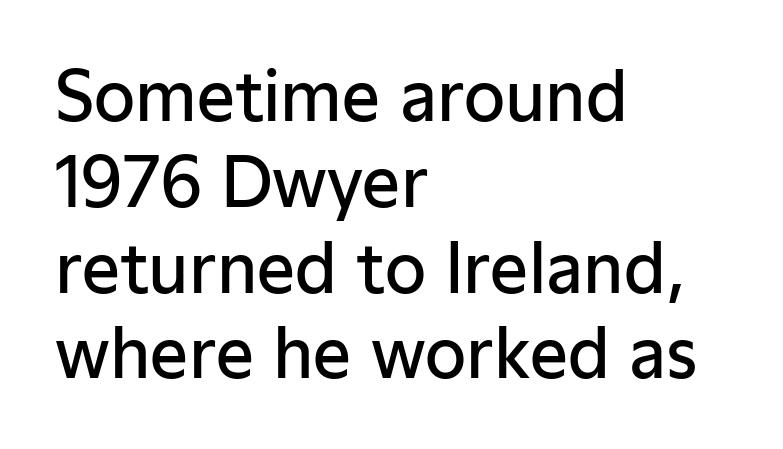
A typesetter would mark this as roman, not italic. A somewhat darkened texture: the type is semibold rather than bold. These lines are set flush left with a ragged right edge. Here the designer chose a conventional face with non-uniform glyph widths.
